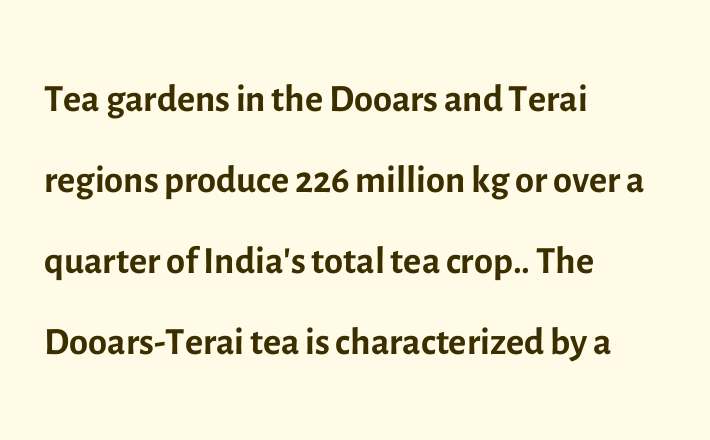
{"serif": "no", "italic": "no", "bold": "no", "weight": "regular", "width": "normal", "x_height": "medium", "monospaced": "no", "underline": "no", "align": "left", "line_spacing": "normal", "line_spacing_ratio": 1.47, "letter_spacing": "normal", "letter_spacing_em": 0.0, "glyph_px": 55}
